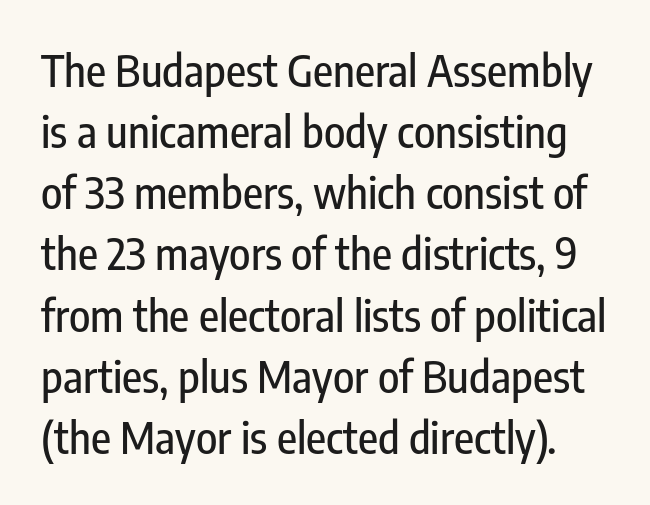
Note the varied advance widths — an 'i' is clearly narrower than an 'm'. Inter-character spacing is left at the font's built-in metrics. Compared with typical paragraphs, the rows here are spaced about the same. The text was rendered using a sans face with plain stroke endings. Vertical strokes here are truly vertical. Honestly, there is no underline to notice here at all.
